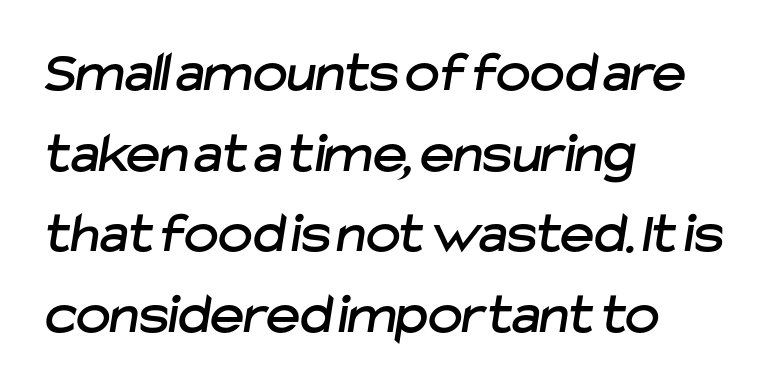
Q: Is the typeface a serif or a sans-serif typeface? A: Sans-serif.
Q: Is the text underlined? A: No.
Q: How is the paragraph aligned? A: Left-aligned.
Q: Is the spacing between letters normal or unusually wide? A: Normal.
Q: Is the spacing between lines tight, normal or loose? A: Normal.
Q: Width (condensed, normal, or wide)? A: Normal.
Q: Stroke contrast? A: Low.
Q: x-height? A: Medium.
Q: Monospaced? A: No.
